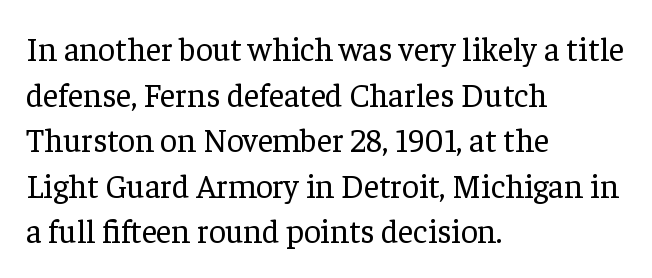
Do the characters align in a grid? No, the font is proportional. Vertically, the passage feels balanced, rows spaced as you'd expect. Nope, not italic — everything's standing straight. Unmarked baselines from the first word to the last.
